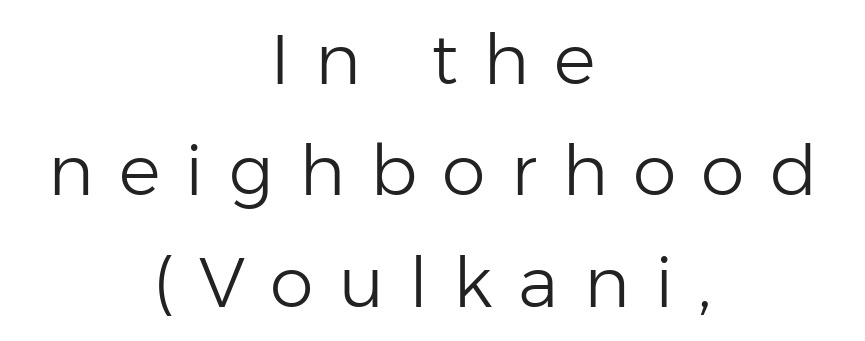
The image shows 70 px light sans-serif type, upright; set centered, normal line spacing (1.59x), unusually wide letter spacing (+0.36 em), not underlined; low stroke contrast and a medium x-height.
